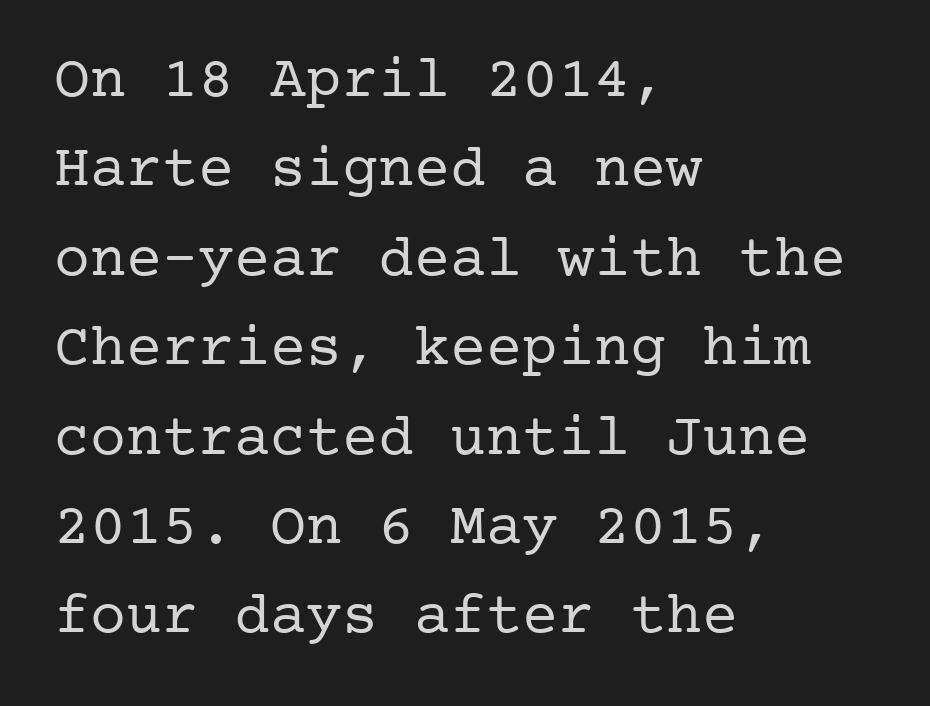
The image shows 60 px regular-weight serif type, upright; set left-aligned, normal line spacing (1.49x), normal letter spacing, not underlined; low stroke contrast and a medium x-height.
